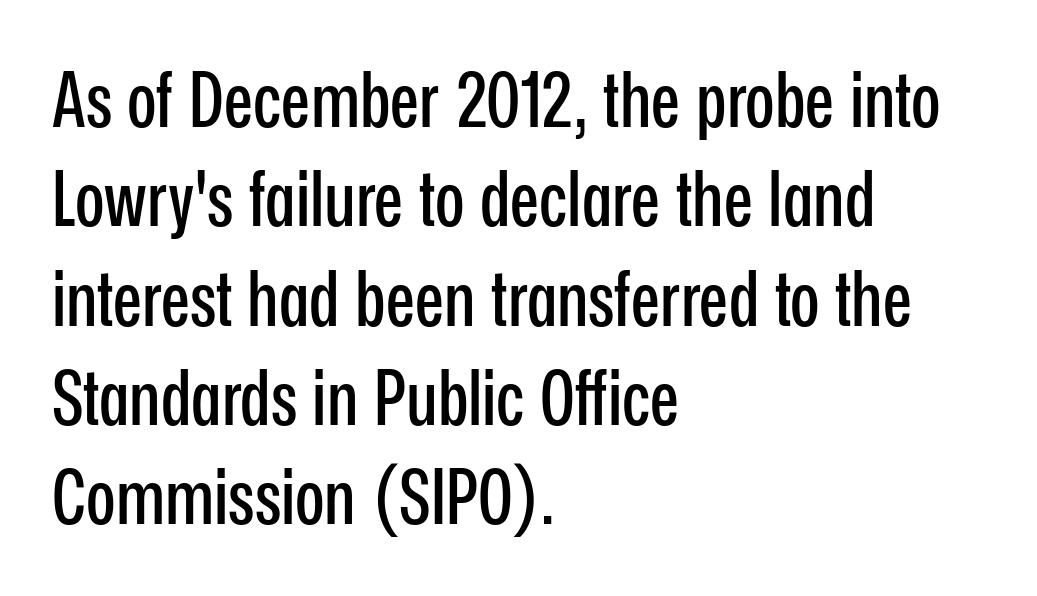
The image shows 77 px condensed sans-serif type, upright; set left-aligned, normal line spacing (1.29x), normal letter spacing, not underlined; low stroke contrast and a medium x-height.
